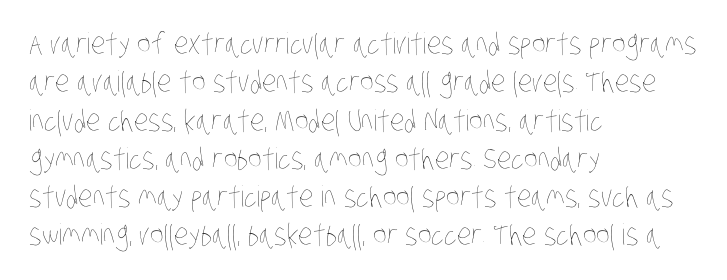
{"bold": "no", "weight": "thin", "width": "condensed", "stroke_contrast": "low", "x_height": "large", "monospaced": "no", "underline": "no", "align": "left", "line_spacing": "normal", "line_spacing_ratio": 1.32, "letter_spacing": "normal", "letter_spacing_em": 0.0, "glyph_px": 29}
